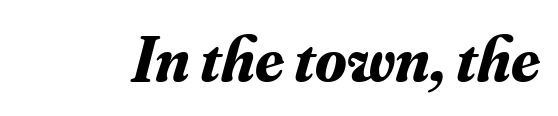
{"serif": "yes", "italic": "yes", "lean": "right", "slant_degrees": 16, "bold": "yes", "weight": "bold", "width": "normal", "stroke_contrast": "medium", "x_height": "small", "monospaced": "no", "underline": "no", "letter_spacing": "normal", "letter_spacing_em": 0.0, "glyph_px": 64}
